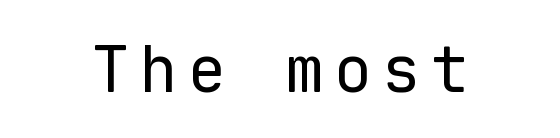
{"serif": "no", "italic": "no", "bold": "no", "weight": "regular", "width": "normal", "stroke_contrast": "low", "x_height": "medium", "monospaced": "yes", "underline": "no", "align": "center", "glyph_px": 64}
